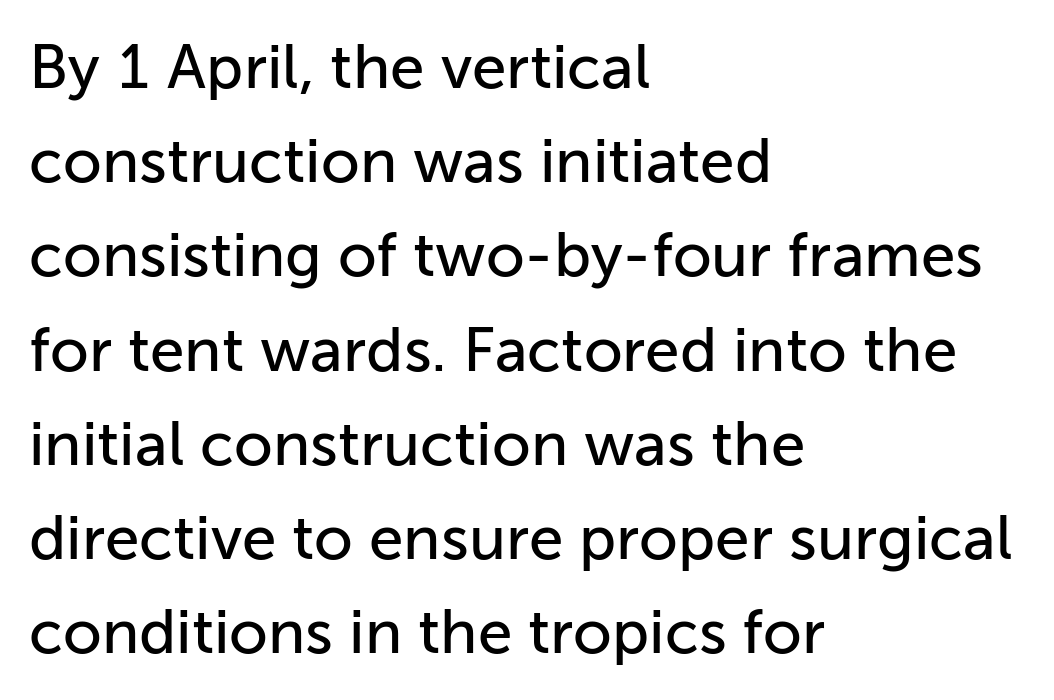
The image shows 62 px sans-serif type, upright; set left-aligned, normal line spacing (1.52x), normal letter spacing, not underlined; low stroke contrast and a medium x-height.
